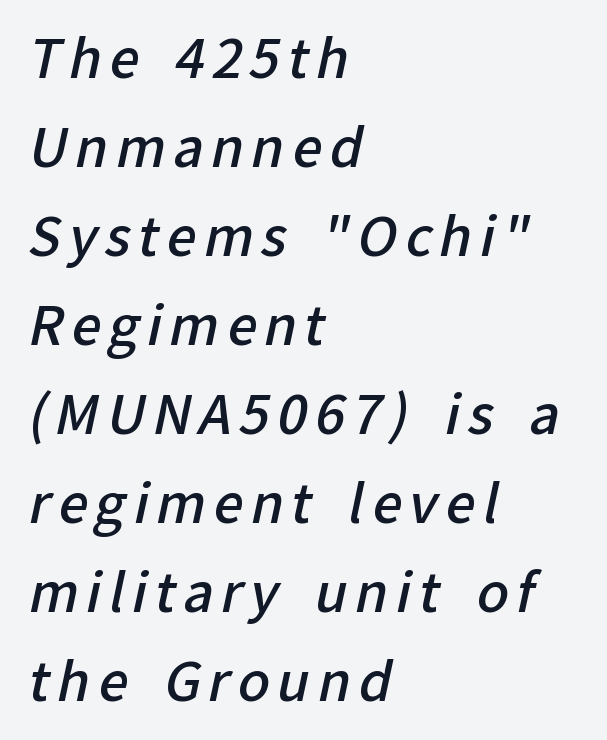
The typeface chosen for these lines omits serifs. The space between consecutive lines is moderate. In CSS terms this would be text-align: left. Looks like regular typesetting: each glyph gets only the width it needs. A somewhat darkened texture: the type is semibold rather than bold.
